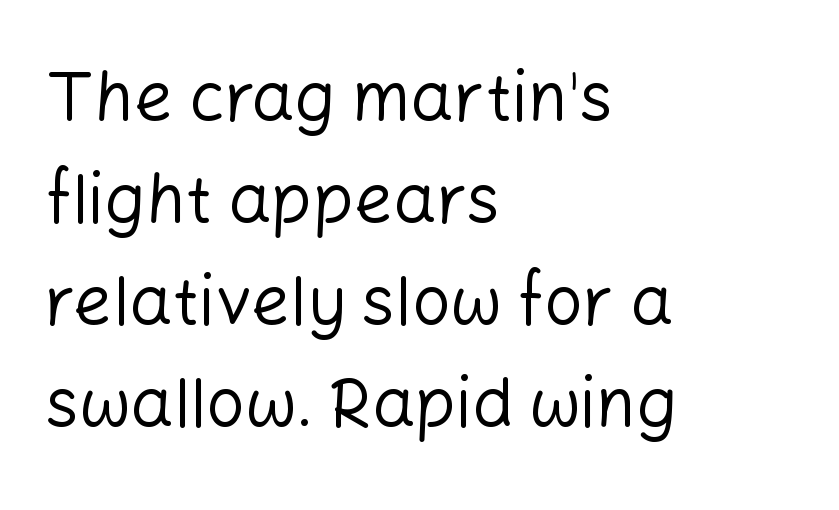
Q: Is the text bold? A: No.
Q: Is the text italic (slanted)? A: No, it is upright.
Q: Is the typeface a serif or a sans-serif typeface? A: Sans-serif.
Q: Is the text underlined? A: No.
Q: How is the paragraph aligned? A: Left-aligned.
Q: Is the spacing between letters normal or unusually wide? A: Normal.
Q: Is the spacing between lines tight, normal or loose? A: Normal.
Q: Width (condensed, normal, or wide)? A: Normal.
Q: Stroke contrast? A: Low.
Q: x-height? A: Medium.
Q: Monospaced? A: No.
